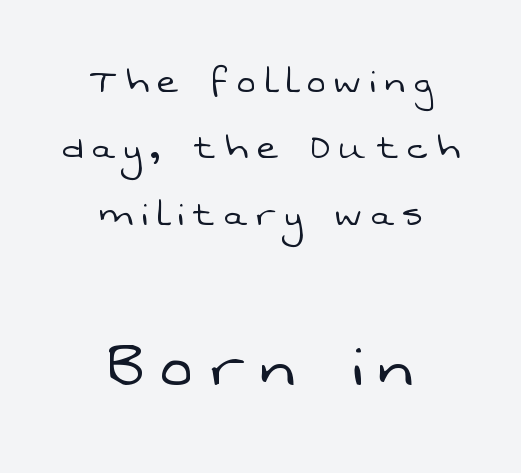
The space beneath each line is pristine and unruled. Check where the strokes stop: nothing finishes them off — pure sans. The rendering inserts visible extra space after every character. A student would call this center alignment; a typographer would say set centered. Note the varied advance widths — an 'i' is clearly narrower than an 'm'.
